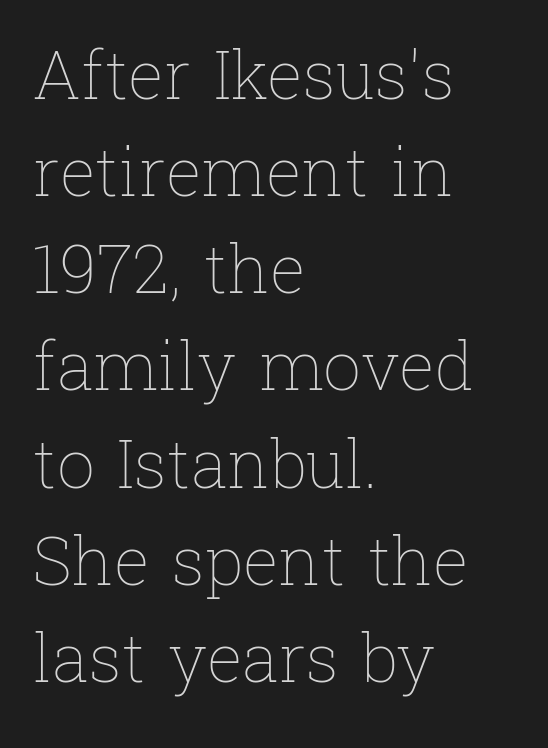
The image shows 67 px thin type, upright; set left-aligned, normal line spacing (1.45x), normal letter spacing, not underlined; low stroke contrast and a medium x-height.
